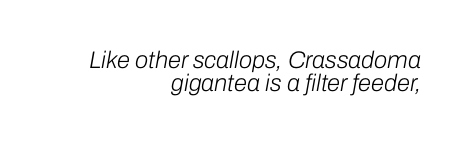
{"italic": "yes", "lean": "right", "slant_degrees": 10, "bold": "no", "underline": "no", "align": "right", "line_spacing": "tight", "line_spacing_ratio": 0.97, "letter_spacing": "normal", "letter_spacing_em": 0.0, "glyph_px": 24}
